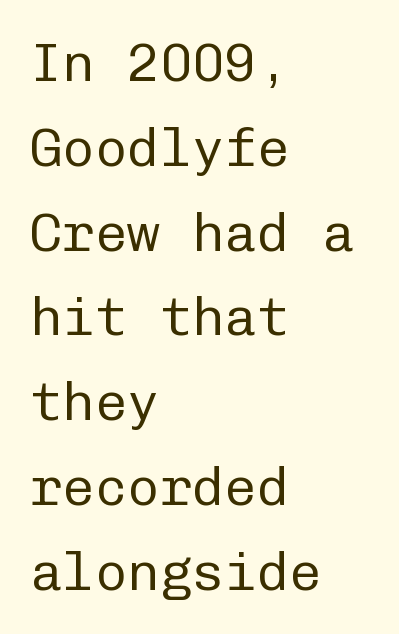
The image shows 54 px regular-weight sans-serif type, upright, monospaced; set left-aligned, normal line spacing (1.57x), normal letter spacing, not underlined; low stroke contrast and a medium x-height.
